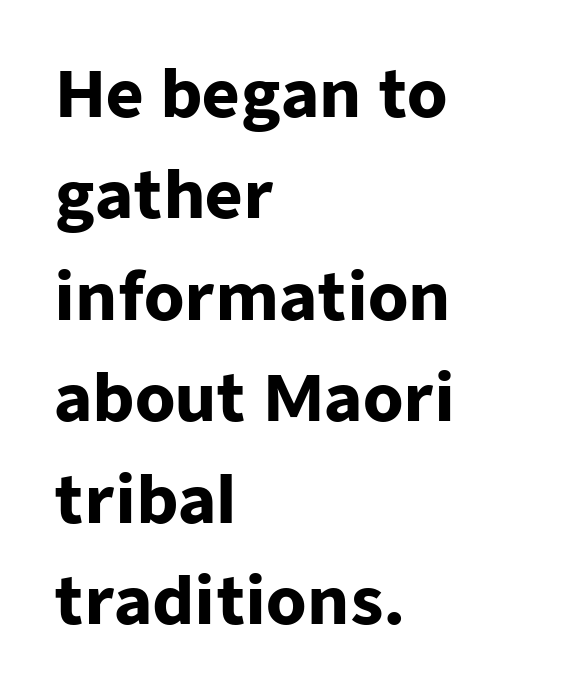
Q: Is the text bold? A: Yes.
Q: Is the text italic (slanted)? A: No, it is upright.
Q: Is the typeface a serif or a sans-serif typeface? A: Sans-serif.
Q: Is the text underlined? A: No.
Q: How is the paragraph aligned? A: Left-aligned.
Q: Is the spacing between letters normal or unusually wide? A: Normal.
Q: Is the spacing between lines tight, normal or loose? A: Normal.
Q: Width (condensed, normal, or wide)? A: Normal.
Q: Stroke contrast? A: Low.
Q: x-height? A: Medium.
Q: Monospaced? A: No.
